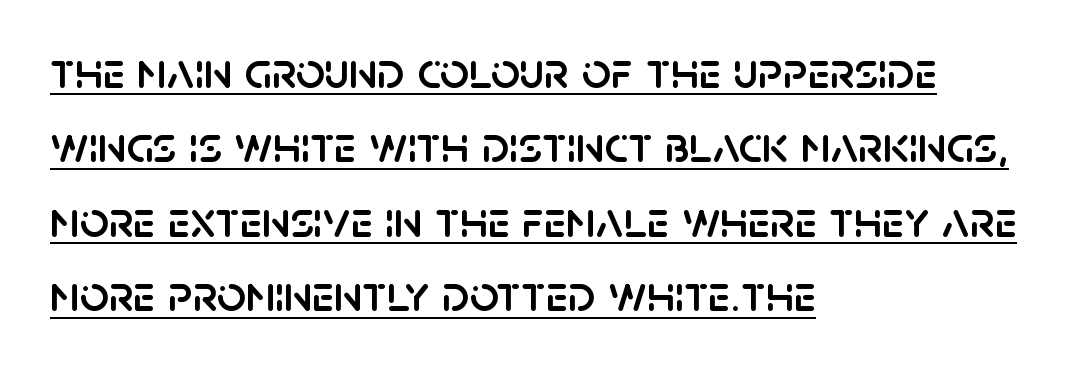
A typesetter would mark this as roman, not italic. Here the designer chose a conventional face with non-uniform glyph widths. A continuous stroke trails under the words, as in a hyperlink. Between one letter and the next there's only the usual sliver of space. Examine the stroke ends and you'll find no serifs. Interline gaps are of average width in this sample.
